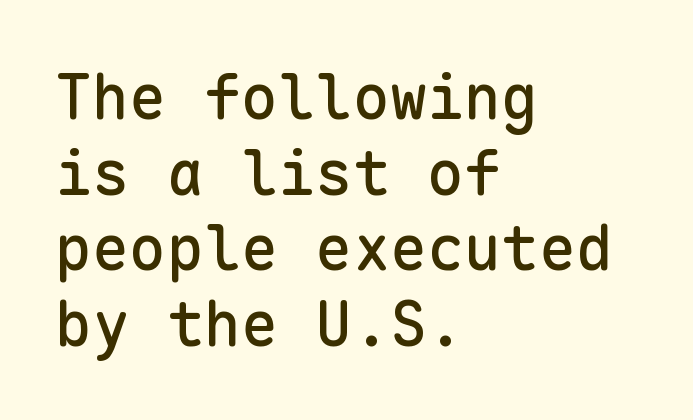
{"serif": "no", "italic": "no", "width": "normal", "stroke_contrast": "low", "x_height": "medium", "monospaced": "yes", "underline": "no", "align": "left", "line_spacing_ratio": 1.22, "letter_spacing": "normal", "letter_spacing_em": 0.0, "glyph_px": 62}
